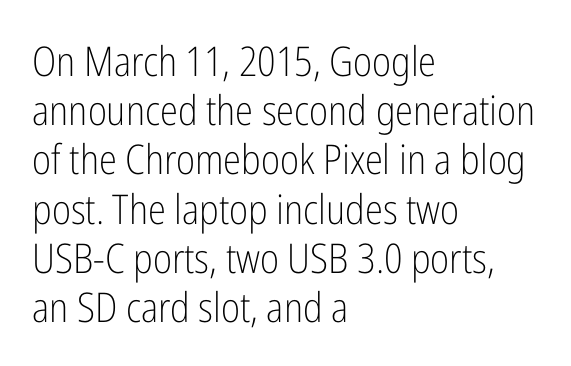
The image shows 41 px light, condensed sans-serif type, upright; set left-aligned, line spacing 1.2x, normal letter spacing, not underlined; low stroke contrast and a medium x-height.
